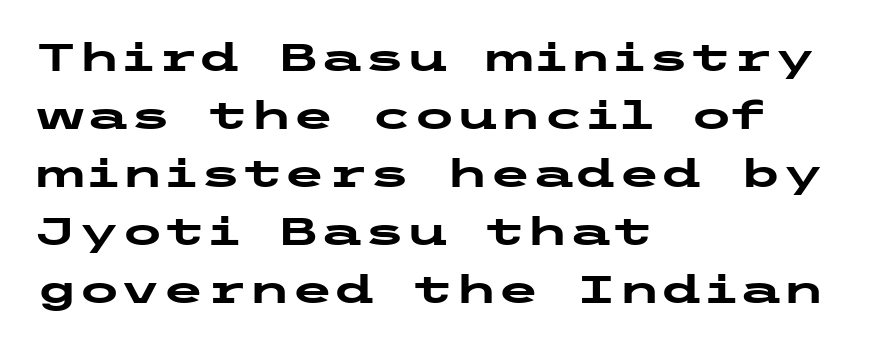
Q: Is the text bold? A: Yes.
Q: Is the text italic (slanted)? A: No, it is upright.
Q: Is the typeface a serif or a sans-serif typeface? A: Sans-serif.
Q: Is the text underlined? A: No.
Q: How is the paragraph aligned? A: Left-aligned.
Q: Is the spacing between letters normal or unusually wide? A: Normal.
Q: Is the spacing between lines tight, normal or loose? A: Normal.
Q: Width (condensed, normal, or wide)? A: Wide.
Q: Stroke contrast? A: Low.
Q: x-height? A: Medium.
